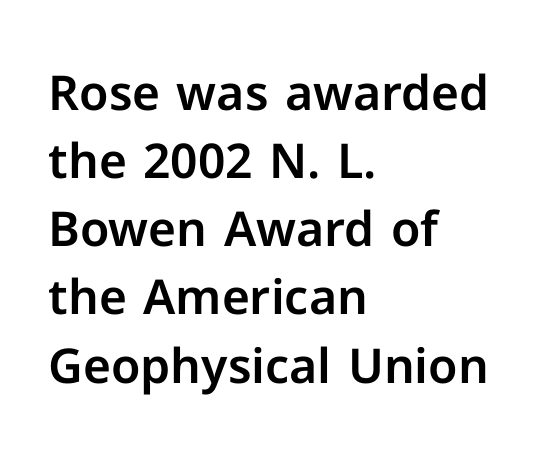
Examine the stroke ends and you'll find no serifs. Vertical spacing — default. A typesetter would call this proportional, since set widths differ per character. There is no visible air inserted between adjacent glyphs. Just letters on the line, the space beneath them empty. In terms of posture, this sample is upright.
